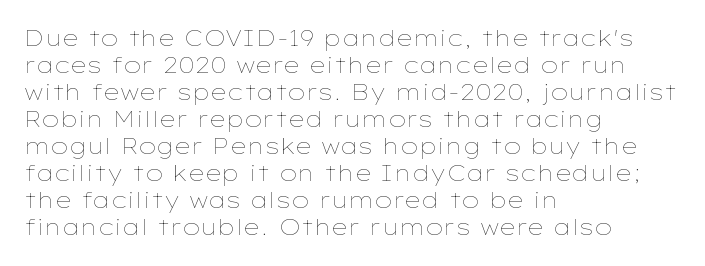
The image shows 22 px text type, upright; set left-aligned, line spacing 1.23x, normal letter spacing, not underlined.
